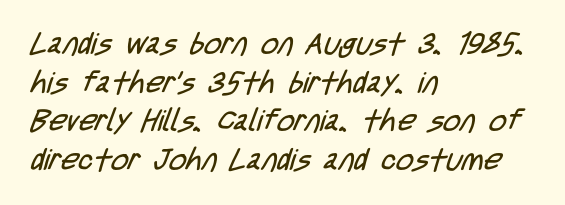
{"serif": "no", "bold": "no", "weight": "regular", "width": "condensed", "stroke_contrast": "low", "x_height": "large", "monospaced": "no", "underline": "no", "align": "left", "line_spacing": "normal", "line_spacing_ratio": 1.29, "letter_spacing": "normal", "letter_spacing_em": 0.0, "glyph_px": 30}
